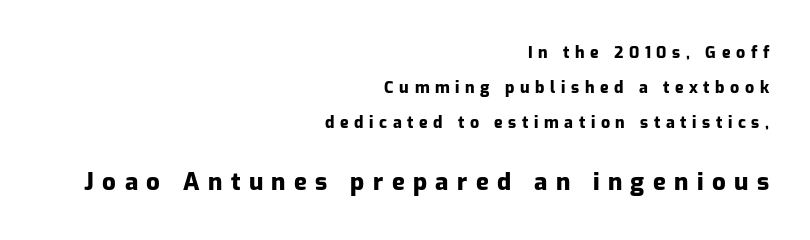
{"italic": "no", "bold": "yes", "underline": "no", "align": "right", "line_spacing": "loose", "line_spacing_ratio": 2.19, "letter_spacing": "wide", "letter_spacing_em": 0.35, "larger_block": "second", "size_ratio": 1.5, "glyph_px": 24}
